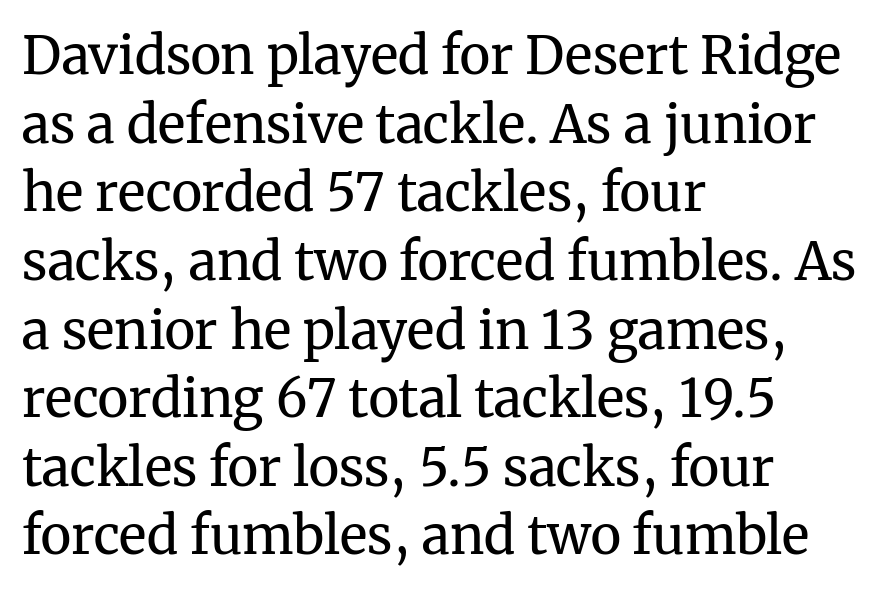
{"serif": "yes", "italic": "no", "bold": "no", "weight": "regular", "width": "normal", "stroke_contrast": "medium", "x_height": "medium", "monospaced": "no", "underline": "no", "align": "left", "line_spacing": "normal", "line_spacing_ratio": 1.32, "letter_spacing": "normal", "letter_spacing_em": 0.0, "glyph_px": 52}
